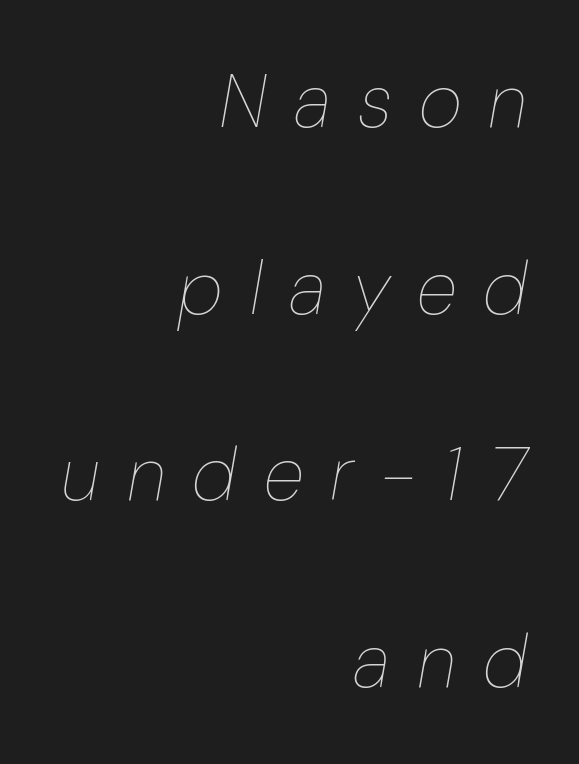
A typesetter would call this proportional, since set widths differ per character. Airy leading. Nothing heavy about these letters — not bold at all. Observe the lean: these are italic letterforms. The gaps between neighbouring characters are conspicuously large.
